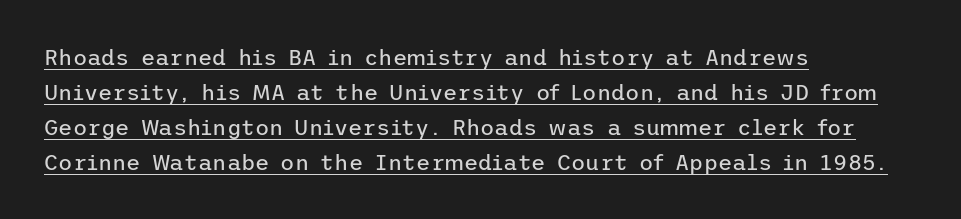
Q: Is the text bold? A: No.
Q: Is the text italic (slanted)? A: No, it is upright.
Q: Is the text underlined? A: Yes.
Q: How is the paragraph aligned? A: Left-aligned.
Q: Is the spacing between letters normal or unusually wide? A: Normal.
Q: Is the spacing between lines tight, normal or loose? A: Normal.
